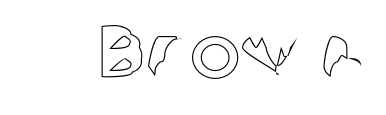
The image shows 76 px text type, upright; set normal letter spacing, not underlined; a medium x-height.
